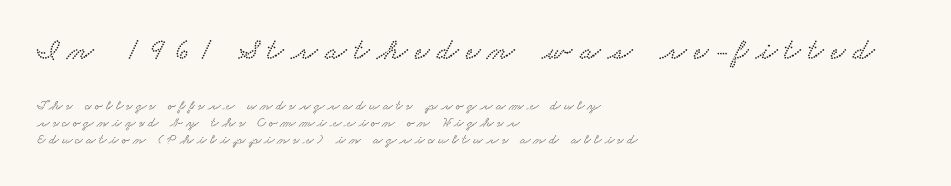
Rule under the text: the space is simply empty. Compared with a centered layout, this one pins lines to the left instead. The horizontal fit of the characters is loose and conspicuously gappy. Regarding serifs, this sample has them. Spacing verdict: proportional, widths tailored to each character. The letters in the upper block stand taller than those in the block below.
